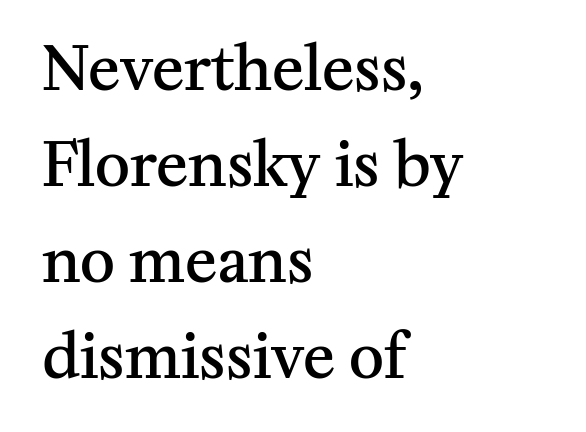
{"serif": "yes", "italic": "no", "bold": "semi", "weight": "semibold", "width": "normal", "stroke_contrast": "medium", "x_height": "medium", "monospaced": "no", "underline": "no", "align": "left", "line_spacing": "normal", "line_spacing_ratio": 1.6, "letter_spacing": "normal", "letter_spacing_em": 0.0, "glyph_px": 60}
